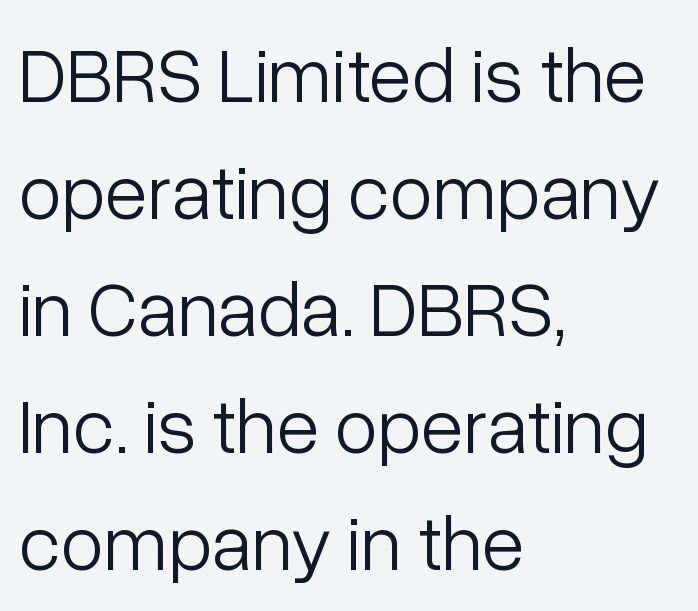
The image shows 78 px light sans-serif type, upright; set left-aligned, normal line spacing (1.5x), normal letter spacing, not underlined; low stroke contrast and a medium x-height.
